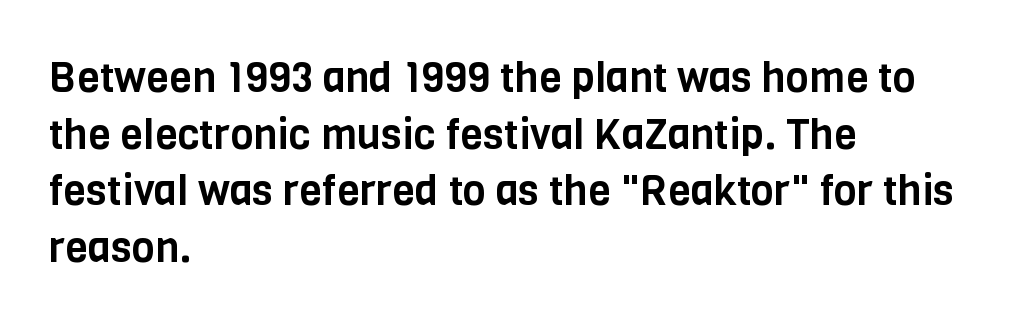
The image shows 42 px condensed sans-serif type, upright; set left-aligned, normal line spacing (1.35x), normal letter spacing, not underlined; low stroke contrast and a large x-height.
